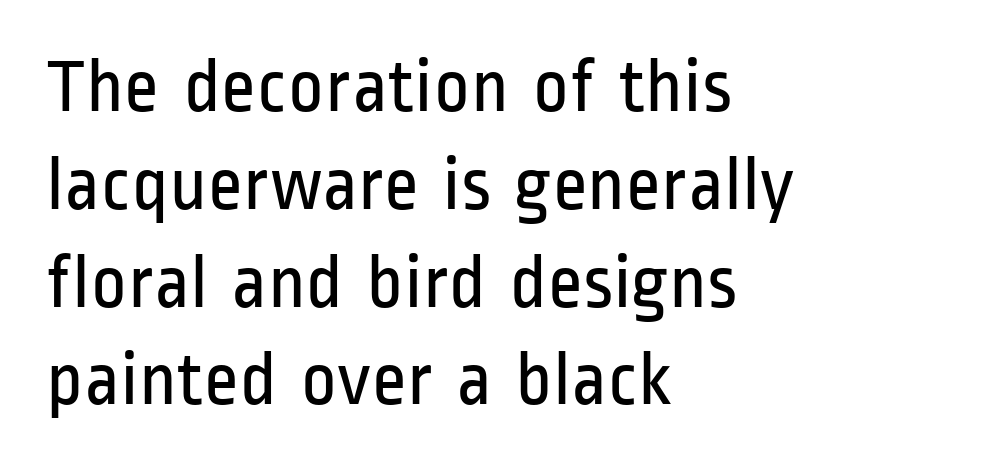
{"serif": "no", "italic": "no", "bold": "no", "weight": "regular", "width": "condensed", "stroke_contrast": "low", "x_height": "medium", "monospaced": "no", "underline": "no", "align": "left", "line_spacing": "normal", "line_spacing_ratio": 1.27, "letter_spacing": "normal", "letter_spacing_em": 0.0, "glyph_px": 77}
